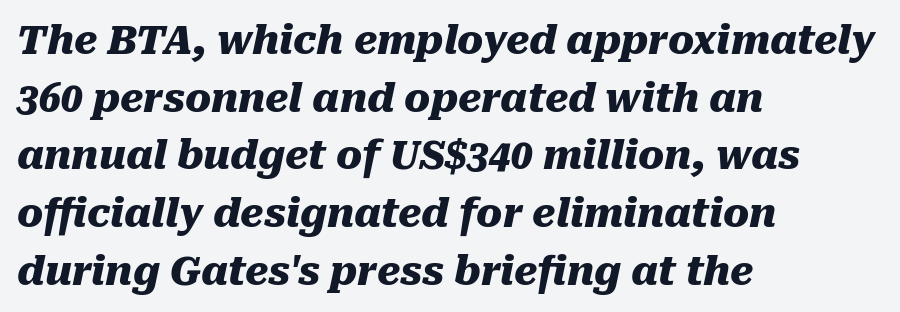
The image shows 39 px heavy type, italic (leaning right); set left-aligned, normal line spacing (1.48x), normal letter spacing, not underlined; medium stroke contrast and a medium x-height.
